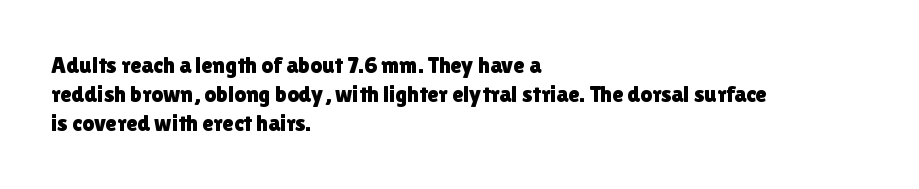
{"italic": "no", "underline": "no", "align": "left", "line_spacing": "normal", "line_spacing_ratio": 1.27, "letter_spacing": "normal", "letter_spacing_em": 0.0, "glyph_px": 23}
